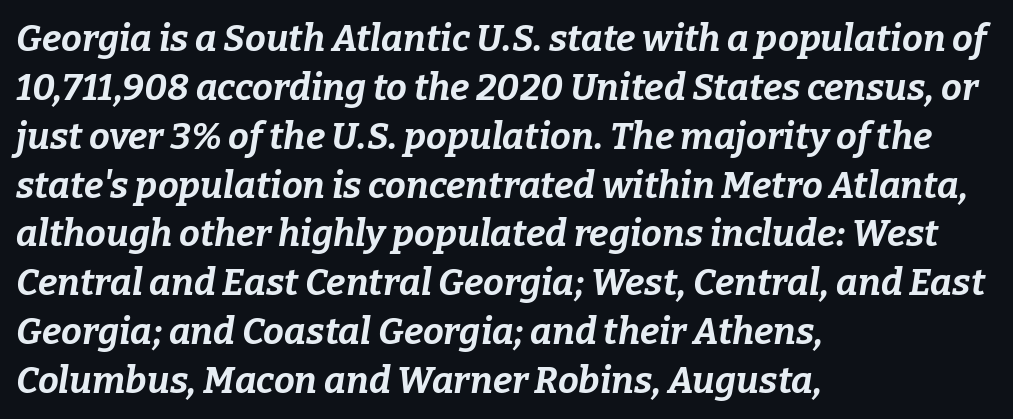
The image shows 37 px bold type, italic (leaning right); set left-aligned, normal line spacing (1.32x), normal letter spacing, not underlined; low stroke contrast and a medium x-height.
